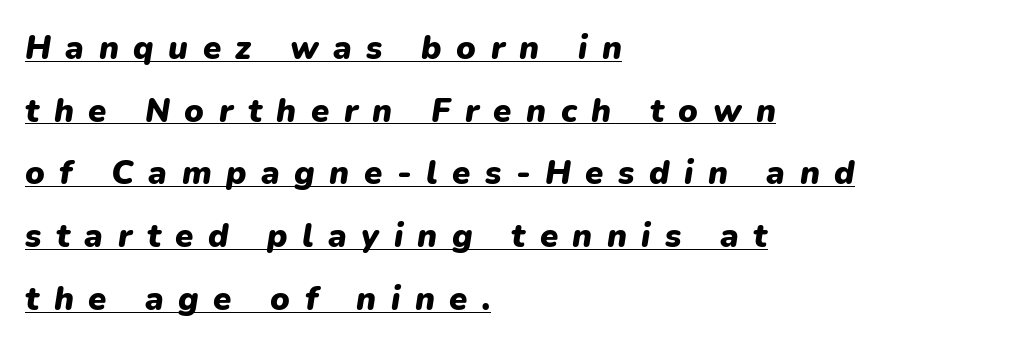
Set as a true bold cut, around the 700 mark. Whoever set this chose breathing room over compactness in the vertical rhythm. Horizontally, the lines are justified to the leading edge only. The rendering uses natural spacing where letterforms have individual widths. The lettering tilts uniformly, giving the passage an italic look. The rendering inserts visible extra space after every character.
